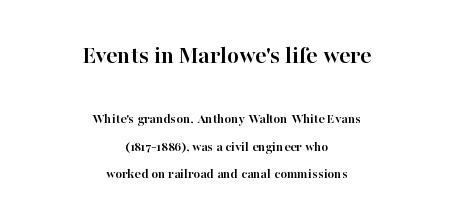
The image shows 25 px bold type, upright; set centered, loose line spacing (1.99x), normal letter spacing, not underlined; the first (top) block is 1.79x larger.
